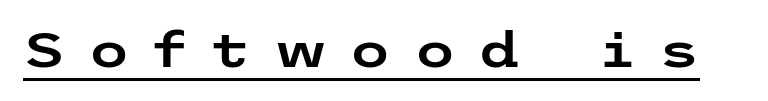
{"serif": "no", "italic": "no", "width": "wide", "stroke_contrast": "low", "x_height": "medium", "underline": "yes", "letter_spacing": "wide", "letter_spacing_em": 0.48, "glyph_px": 48}
